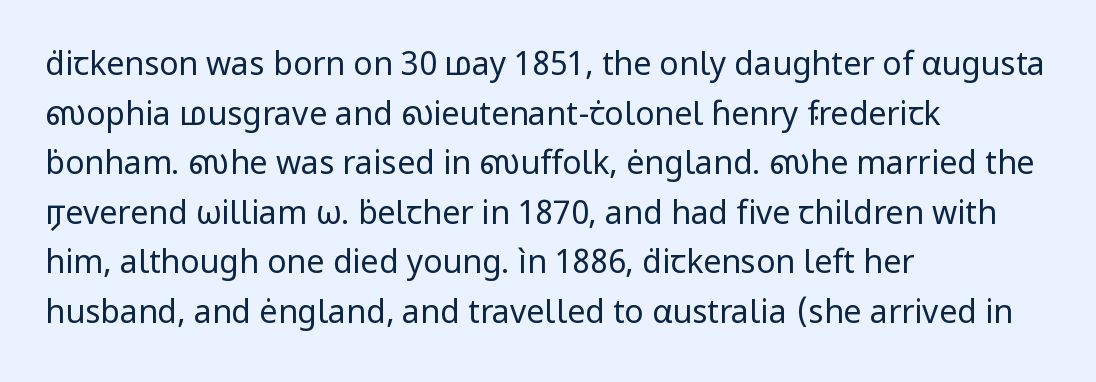
Rendered with straight, roman letterforms. The letterforms sit shoulder to shoulder at normal distance. One glance says typical: line gaps are just what's usual. Casual observation: everything's shoved over to the left. The font family rendered here belongs to the sans-serif group.
